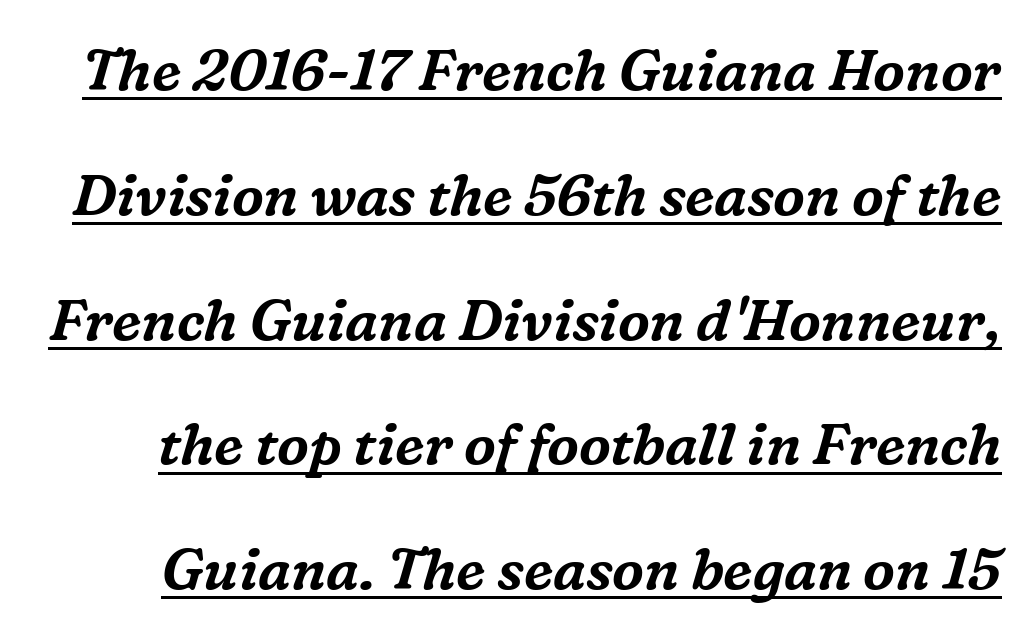
The rendering applies a slant to the glyphs. The face used here is rendered with its standard letterfit. This sample has the flowing, uneven cadence of proportional lettering. Horizontal bands of white between lines are thick stripes. You can tell from the footed stems that serif type was used. Descenders here cross a horizontal rule under the line.
